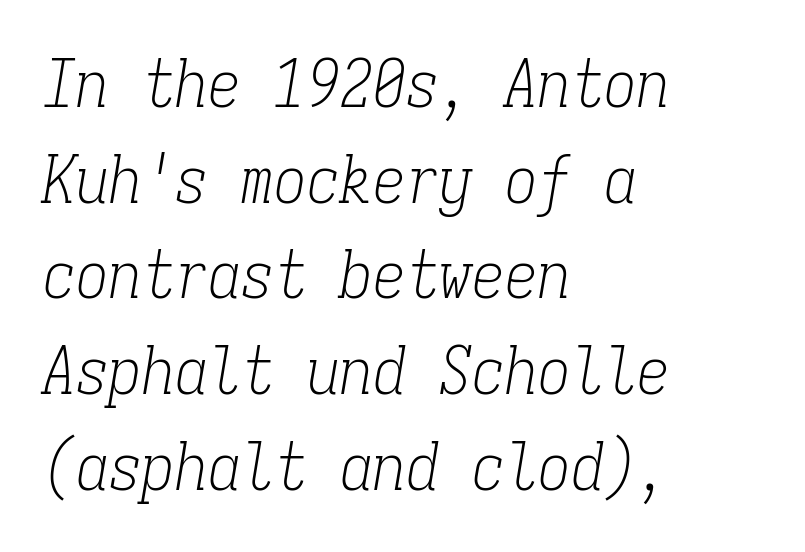
Regular leading. Letterform terminals end in serifs throughout the passage. Slant detected: the letters are inclined. Here the glyphs are tracked normally, forming tight word shapes. The weight would be labelled regular, book, light, or lighter still. The specimen omits any rule beneath the text block's lines.
